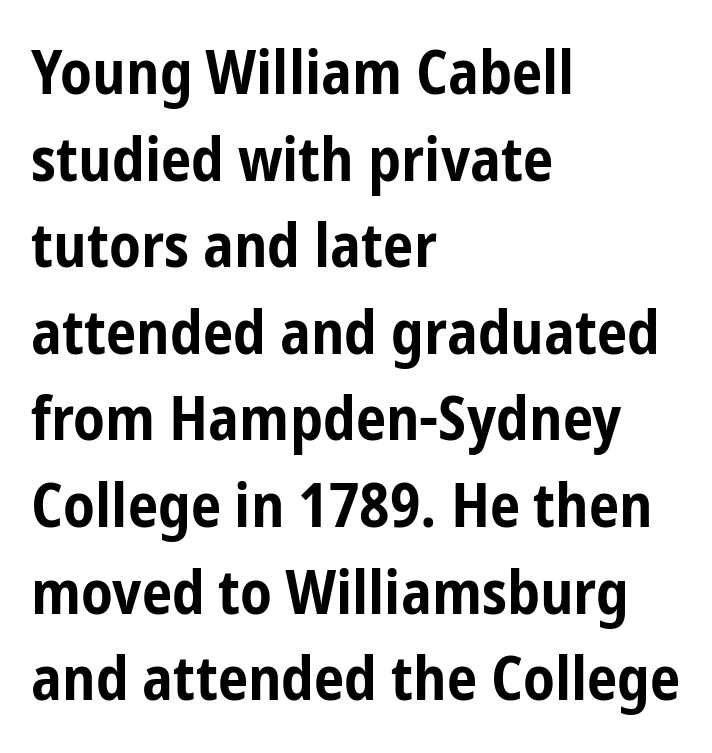
The designer went with a sans here, leaving each stem footless. The rendering uses natural spacing where letterforms have individual widths. Which margin do the lines hug? The left one — the right edge is uneven. Caption: bold face, heavy strokes. Quick note: not italic, upright.
